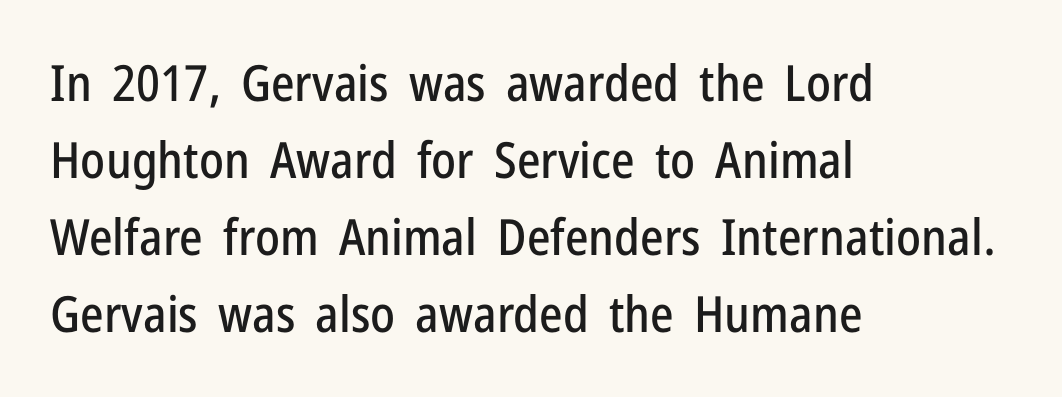
This sample is left-justified, so line endings fall wherever the words run out. Line spacing here is normal. Character widths vary here, with narrow letters taking less room than wide ones. The specimen reads as upright at a glance. No feet cap the strokes, marking this as sans-serif type. Caption: standard tracking, unaltered.
